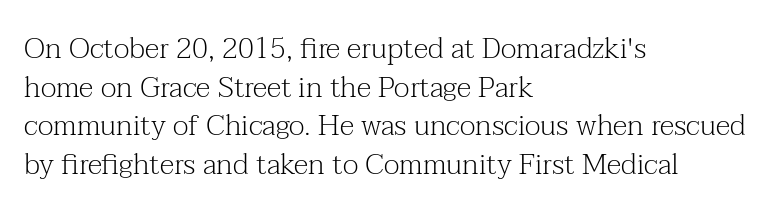
Q: Is the text bold? A: No.
Q: Is the text italic (slanted)? A: No, it is upright.
Q: Is the typeface a serif or a sans-serif typeface? A: Serif.
Q: Is the text underlined? A: No.
Q: How is the paragraph aligned? A: Left-aligned.
Q: Is the spacing between letters normal or unusually wide? A: Normal.
Q: Is the spacing between lines tight, normal or loose? A: Normal.
Q: Width (condensed, normal, or wide)? A: Normal.
Q: Stroke contrast? A: Medium.
Q: x-height? A: Medium.
Q: Monospaced? A: No.
